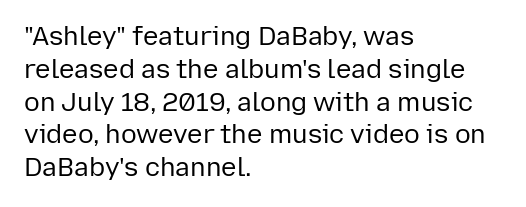
Q: Is the text bold? A: No.
Q: Is the text italic (slanted)? A: No, it is upright.
Q: Is the text underlined? A: No.
Q: How is the paragraph aligned? A: Left-aligned.
Q: Is the spacing between letters normal or unusually wide? A: Normal.
Q: Is the spacing between lines tight, normal or loose? A: Normal.
